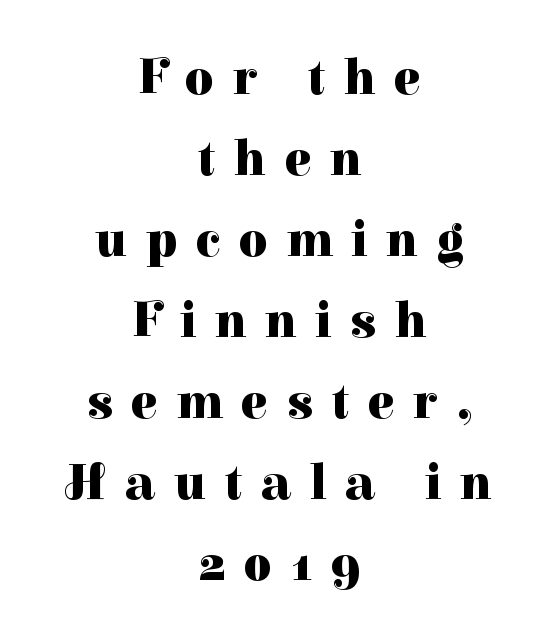
The image shows 50 px heavy serif type, upright; set centered, normal line spacing (1.62x), unusually wide letter spacing (+0.37 em), not underlined; high stroke contrast and a medium x-height.
